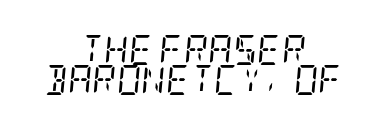
{"serif": "yes", "italic": "yes", "lean": "right", "slant_degrees": 5, "bold": "no", "weight": "regular", "width": "condensed", "stroke_contrast": "low", "x_height": "large", "underline": "no", "align": "center", "line_spacing": "tight", "line_spacing_ratio": 1.0, "letter_spacing": "normal", "letter_spacing_em": 0.0, "glyph_px": 30}
